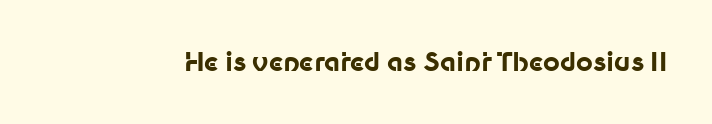
Q: Is the text bold? A: Yes.
Q: Is the text italic (slanted)? A: No, it is upright.
Q: Is the text underlined? A: No.
Q: Is the spacing between letters normal or unusually wide? A: Normal.
